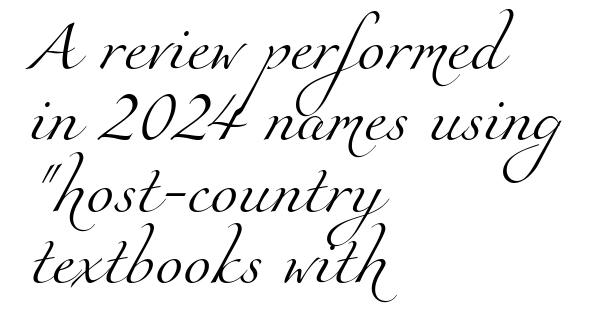
{"serif": "yes", "bold": "no", "weight": "light", "width": "normal", "stroke_contrast": "medium", "x_height": "small", "monospaced": "no", "underline": "no", "align": "left", "line_spacing": "normal", "line_spacing_ratio": 1.43, "letter_spacing": "normal", "letter_spacing_em": 0.0, "glyph_px": 50}
